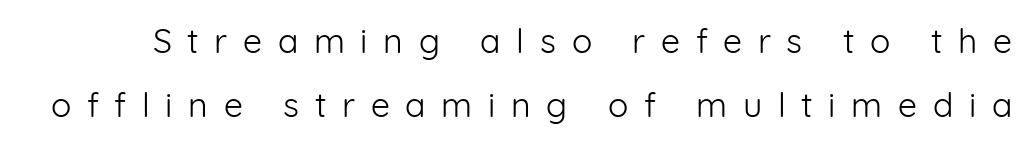
{"serif": "no", "italic": "no", "bold": "no", "weight": "light", "width": "normal", "stroke_contrast": "low", "x_height": "medium", "monospaced": "no", "underline": "no", "line_spacing_ratio": 1.87, "letter_spacing": "wide", "letter_spacing_em": 0.46, "glyph_px": 34}
